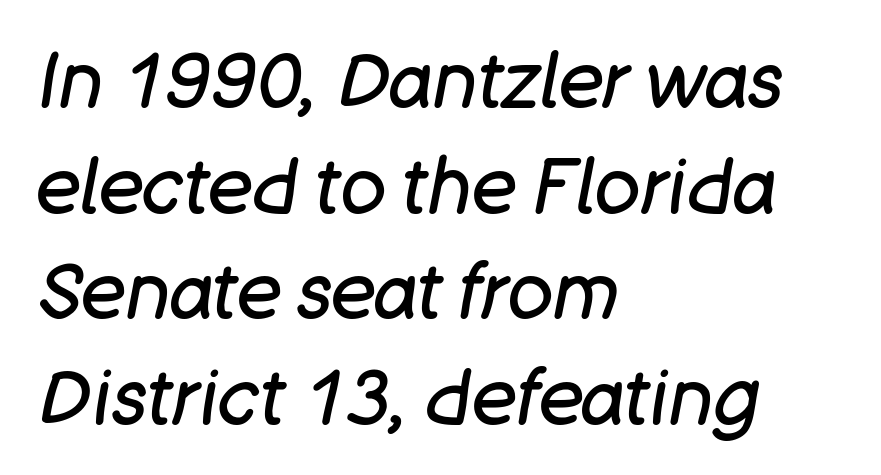
{"italic": "yes", "lean": "right", "slant_degrees": 11, "bold": "no", "weight": "regular", "width": "normal", "stroke_contrast": "low", "x_height": "large", "monospaced": "no", "underline": "no", "align": "left", "line_spacing": "normal", "line_spacing_ratio": 1.39, "letter_spacing": "normal", "letter_spacing_em": 0.0, "glyph_px": 76}
